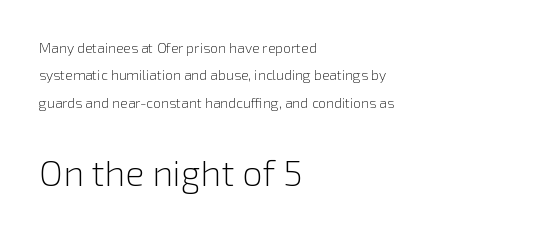
Q: Is the text bold? A: No.
Q: Is the text italic (slanted)? A: No, it is upright.
Q: Is the typeface a serif or a sans-serif typeface? A: Sans-serif.
Q: Is the text underlined? A: No.
Q: How is the paragraph aligned? A: Left-aligned.
Q: Is the spacing between letters normal or unusually wide? A: Normal.
Q: Is the spacing between lines tight, normal or loose? A: Loose.
Q: Which block of text is set in a larger size, the first (top) or the second (bottom)? A: The second (bottom) one.
Q: Width (condensed, normal, or wide)? A: Normal.
Q: Stroke contrast? A: Low.
Q: x-height? A: Medium.
Q: Monospaced? A: No.
